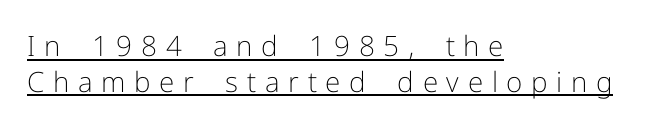
The rendering anchors every line to the left-hand side. The specimen includes a rule beneath the text block's lines. Varying glyph widths throughout — classic text-font behaviour. The rows are spaced the way most documents space them.
